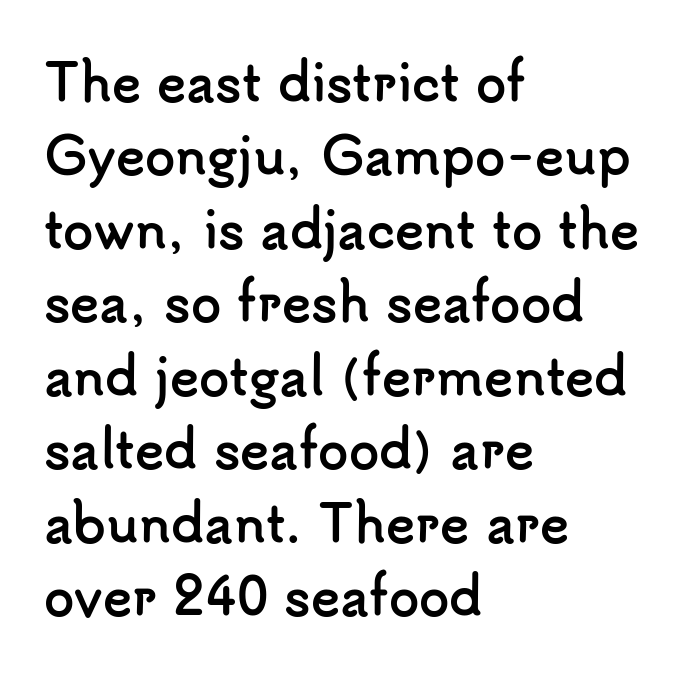
Q: Is the text bold? A: Yes.
Q: Is the text italic (slanted)? A: No, it is upright.
Q: Is the typeface a serif or a sans-serif typeface? A: Sans-serif.
Q: Is the text underlined? A: No.
Q: How is the paragraph aligned? A: Left-aligned.
Q: Is the spacing between letters normal or unusually wide? A: Normal.
Q: Is the spacing between lines tight, normal or loose? A: Normal.
Q: Width (condensed, normal, or wide)? A: Normal.
Q: Stroke contrast? A: Low.
Q: x-height? A: Small.
Q: Monospaced? A: No.
